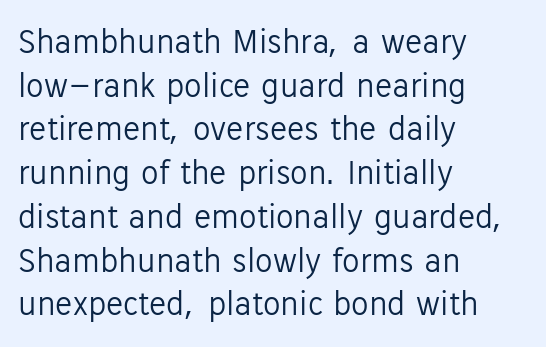
Q: Is the text bold? A: No.
Q: Is the text italic (slanted)? A: No, it is upright.
Q: Is the typeface a serif or a sans-serif typeface? A: Sans-serif.
Q: Is the text underlined? A: No.
Q: How is the paragraph aligned? A: Left-aligned.
Q: Is the spacing between letters normal or unusually wide? A: Normal.
Q: Is the spacing between lines tight, normal or loose? A: Normal.
Q: Width (condensed, normal, or wide)? A: Normal.
Q: Stroke contrast? A: Low.
Q: x-height? A: Medium.
Q: Monospaced? A: No.
